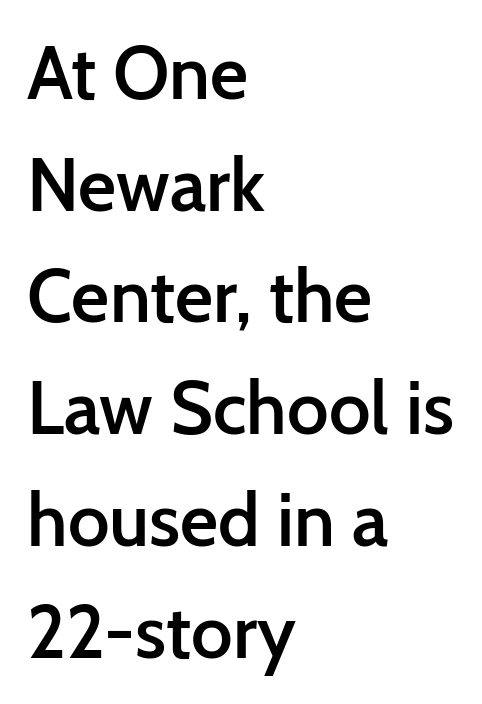
Q: Is the text bold? A: Semi-bold.
Q: Is the text italic (slanted)? A: No, it is upright.
Q: Is the typeface a serif or a sans-serif typeface? A: Sans-serif.
Q: Is the text underlined? A: No.
Q: How is the paragraph aligned? A: Left-aligned.
Q: Is the spacing between letters normal or unusually wide? A: Normal.
Q: Is the spacing between lines tight, normal or loose? A: Normal.
Q: Width (condensed, normal, or wide)? A: Normal.
Q: Stroke contrast? A: Low.
Q: x-height? A: Medium.
Q: Monospaced? A: No.
